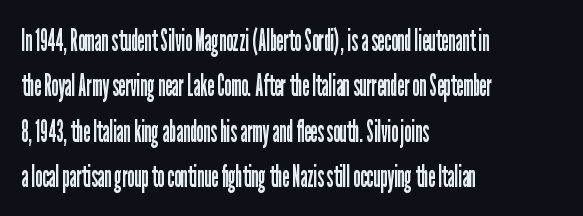
Leading: standard. The rendering shows plain stroke endings on the letterforms — a sans-serif design. A bare baseline throughout the passage. The compositor pushed each line to the left boundary. The lettering holds an erect, upright posture throughout. The face used here is proportionally spaced, like ordinary book or web type.
